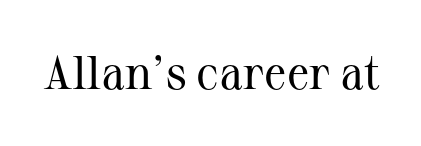
{"serif": "yes", "italic": "no", "bold": "no", "weight": "regular", "width": "normal", "stroke_contrast": "medium", "x_height": "medium", "monospaced": "no", "underline": "no", "letter_spacing": "normal", "letter_spacing_em": 0.0, "glyph_px": 47}
